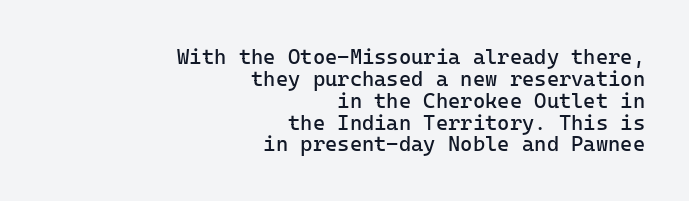
Is the letter spacing exaggerated? No — it looks like the ordinary default. Every stem runs plumb, perpendicular to the baseline. The passage shown stacks its lines with hardly any gap. Weight: not bold — regular or lighter.
